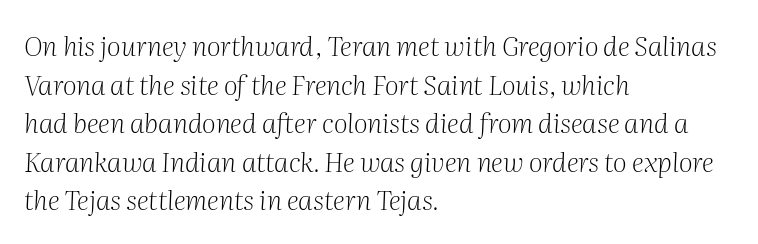
{"italic": "yes", "lean": "right", "slant_degrees": 2, "bold": "no", "underline": "no", "align": "left", "line_spacing": "normal", "line_spacing_ratio": 1.43, "letter_spacing": "normal", "letter_spacing_em": 0.0, "glyph_px": 27}
